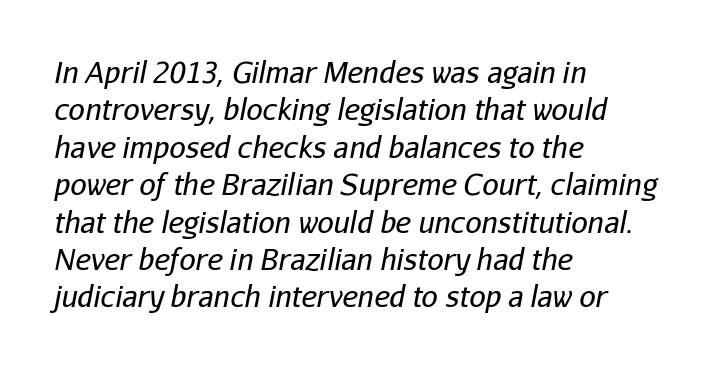
This reads as an unemphasized weight, regular at the heaviest. A typesetter would call this zero additional tracking. Line spacing here is normal. It's the slanting kind of type. The string is rendered with underlining switched off.
